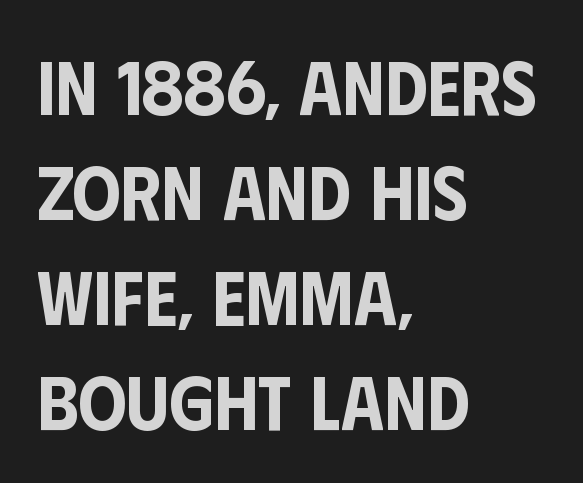
Q: Is the text italic (slanted)? A: No, it is upright.
Q: Is the typeface a serif or a sans-serif typeface? A: Sans-serif.
Q: Is the text underlined? A: No.
Q: How is the paragraph aligned? A: Left-aligned.
Q: Is the spacing between letters normal or unusually wide? A: Normal.
Q: Is the spacing between lines tight, normal or loose? A: Normal.
Q: Width (condensed, normal, or wide)? A: Condensed.
Q: Stroke contrast? A: Low.
Q: x-height? A: Large.
Q: Monospaced? A: No.
